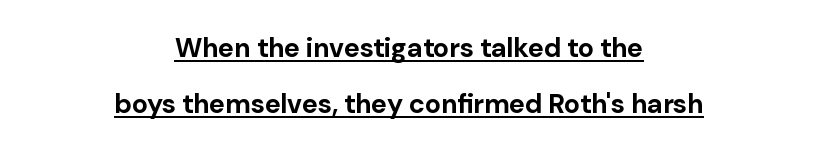
The font is running at its bold setting. No italicization has been applied; the sample stays upright. The horizontal fit of the characters is conventional and even. What decoration does the sample have? An underline. Is there much room between lines? Yes — plenty of vertical air separates them.
